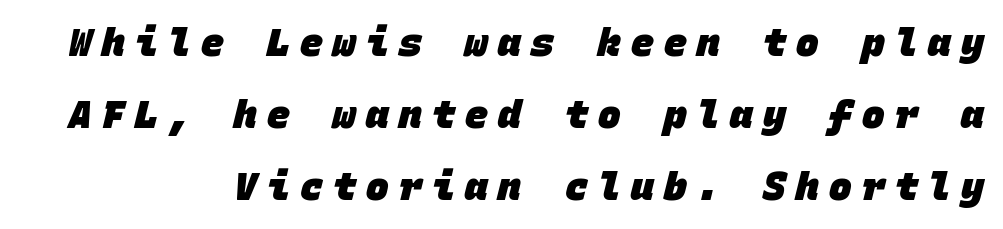
Tracking here is generous; glyphs stand well apart from one another. Is this a fixed-width face? Yes — each glyph sits in an identical cell. One-word summary of the alignment: right. The text was rendered using a sans face with plain stroke endings. Decoration check: the copy has no underline.
